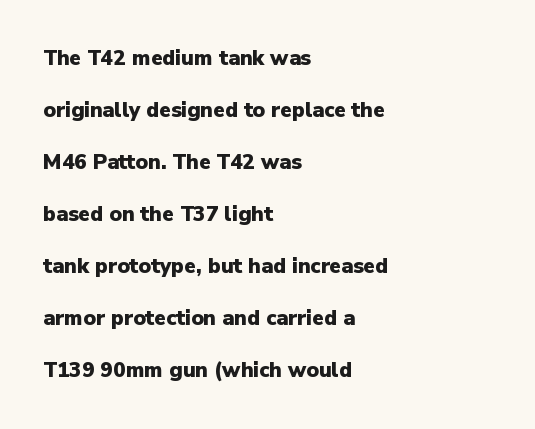
Typographic density is high because the face is bold. No extra tracking has been applied to these lines. Any mark beneath the type? The region is blank. Students, observe: this is what heavily led, spacious text looks like.
